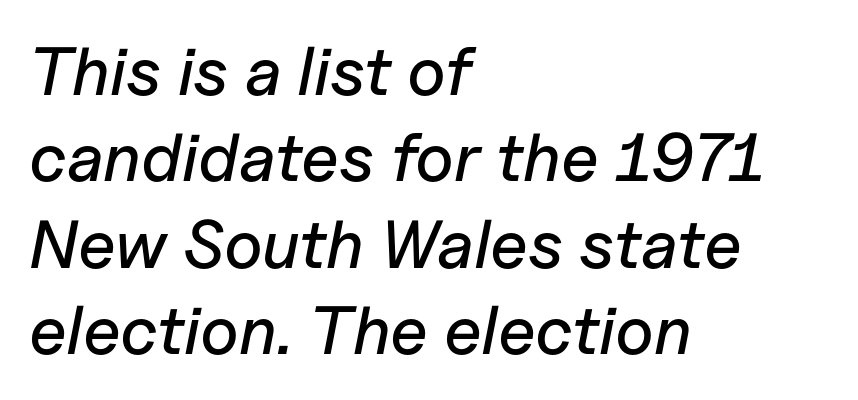
Spacing verdict: proportional, widths tailored to each character. Where is the straight margin? On the left. A typesetter would call this zero additional tracking. The designer left line spacing at the default. Yep, that's italic — everything's leaning. The specimen omits any rule beneath the text block's lines.
